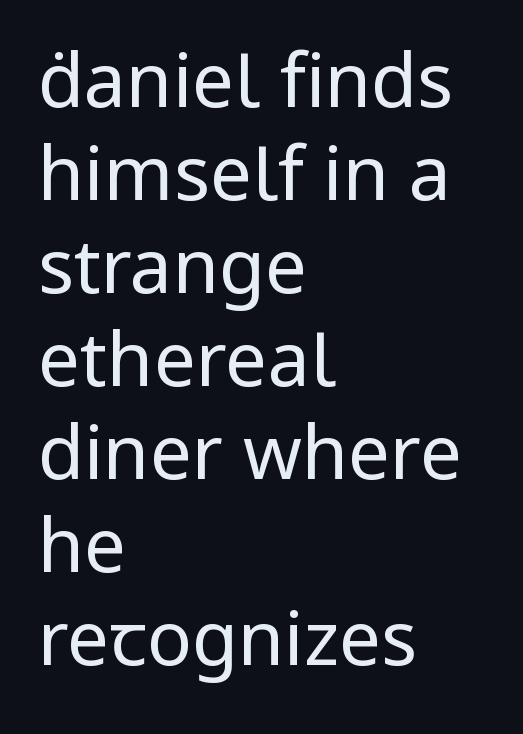
The image shows 75 px regular-weight sans-serif type, upright; set left-aligned, line spacing 1.24x, normal letter spacing, not underlined; low stroke contrast and a medium x-height.
